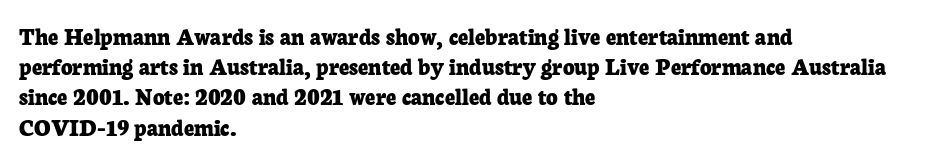
The passage shown is emphatically bold. The space directly below the letters is spotless. Tracking here is standard; glyphs follow each other at the usual distance. Where is the straight margin? On the left.
